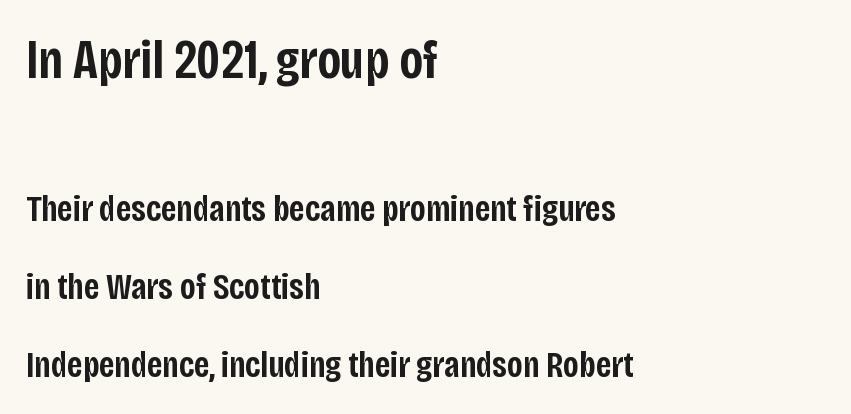
{"serif": "no", "italic": "no", "bold": "semi", "weight": "semibold", "width": "condensed", "stroke_contrast": "low", "x_height": "large", "monospaced": "no", "underline": "no", "align": "left", "line_spacing": "loose", "line_spacing_ratio": 2.11, "letter_spacing": "normal", "letter_spacing_em": 0.0, "larger_block": "first", "size_ratio": 1.49, "glyph_px": 55}
